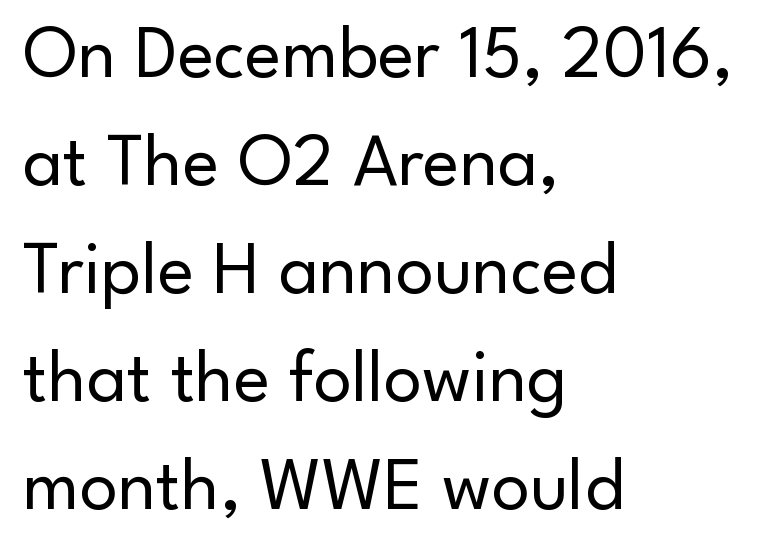
Q: Is the text bold? A: No.
Q: Is the text italic (slanted)? A: No, it is upright.
Q: Is the typeface a serif or a sans-serif typeface? A: Sans-serif.
Q: Is the text underlined? A: No.
Q: How is the paragraph aligned? A: Left-aligned.
Q: Is the spacing between letters normal or unusually wide? A: Normal.
Q: Is the spacing between lines tight, normal or loose? A: Normal.
Q: Width (condensed, normal, or wide)? A: Normal.
Q: Stroke contrast? A: Low.
Q: x-height? A: Small.
Q: Monospaced? A: No.
